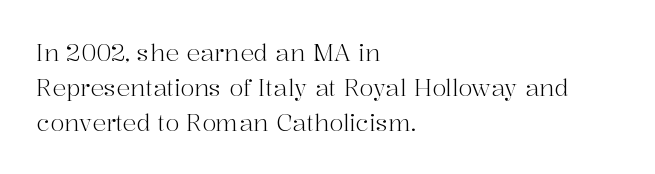
Q: Is the text bold? A: No.
Q: Is the text italic (slanted)? A: No, it is upright.
Q: Is the text underlined? A: No.
Q: How is the paragraph aligned? A: Left-aligned.
Q: Is the spacing between letters normal or unusually wide? A: Normal.
Q: Is the spacing between lines tight, normal or loose? A: Normal.
